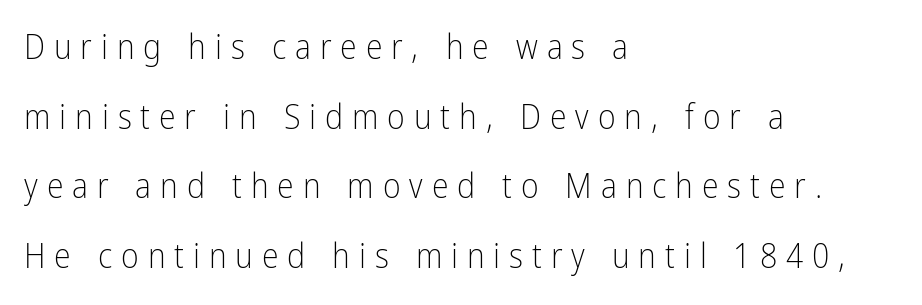
{"serif": "no", "italic": "no", "bold": "no", "weight": "light", "width": "condensed", "stroke_contrast": "low", "x_height": "medium", "monospaced": "no", "underline": "no", "align": "left", "line_spacing": "loose", "line_spacing_ratio": 2.05, "letter_spacing": "wide", "letter_spacing_em": 0.26, "glyph_px": 34}
